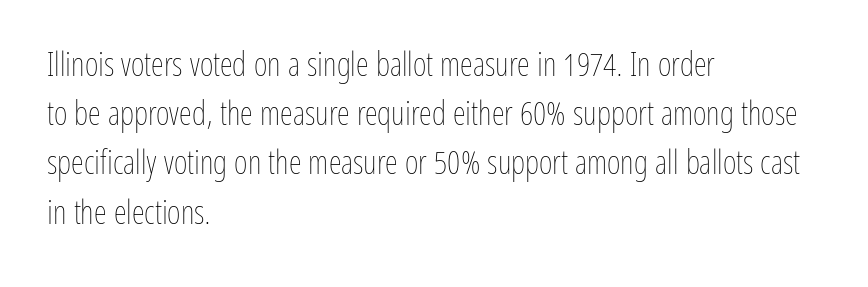
The image shows 33 px thin, condensed type, upright; set left-aligned, normal line spacing (1.49x), normal letter spacing, not underlined; low stroke contrast and a medium x-height.
